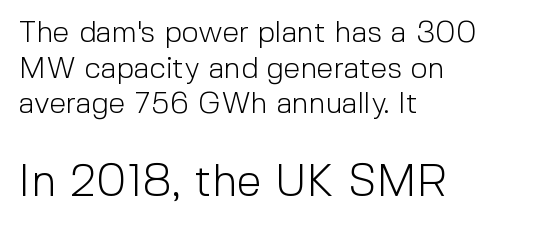
Q: Is the text bold? A: No.
Q: Is the text italic (slanted)? A: No, it is upright.
Q: Is the typeface a serif or a sans-serif typeface? A: Sans-serif.
Q: Is the text underlined? A: No.
Q: How is the paragraph aligned? A: Left-aligned.
Q: Is the spacing between letters normal or unusually wide? A: Normal.
Q: Which block of text is set in a larger size, the first (top) or the second (bottom)? A: The second (bottom) one.
Q: Width (condensed, normal, or wide)? A: Normal.
Q: x-height? A: Medium.
Q: Monospaced? A: No.
